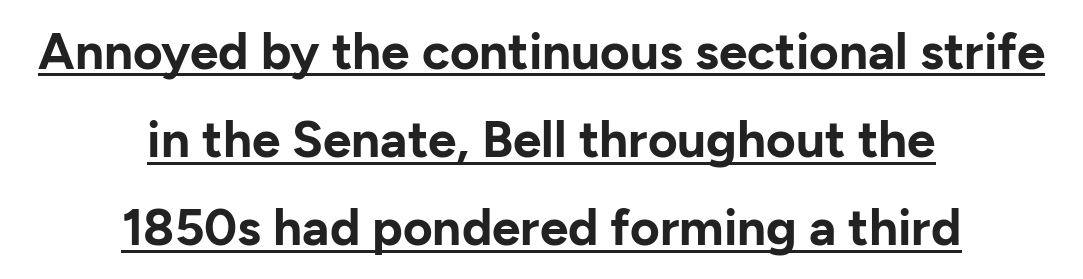
The tracking reads as untouched default to a designer's eye. Descenders here cross a horizontal rule under the line. Weight check: bold — yes, fully. Posture: straight, roman, zero tilt.
